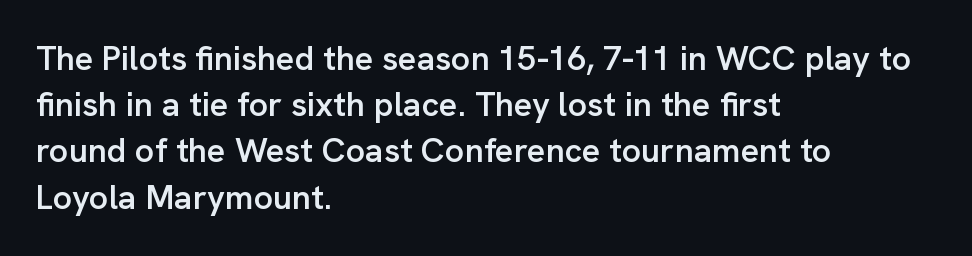
{"serif": "no", "italic": "no", "bold": "semi", "weight": "semibold", "width": "normal", "stroke_contrast": "low", "x_height": "medium", "monospaced": "no", "underline": "no", "align": "left", "line_spacing": "normal", "line_spacing_ratio": 1.36, "letter_spacing": "normal", "letter_spacing_em": 0.0, "glyph_px": 34}
